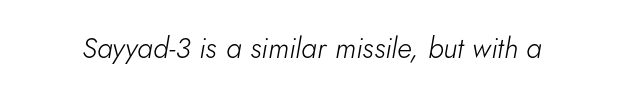
The image shows 29 px light type, italic (leaning right); set normal letter spacing, not underlined; low stroke contrast and a small x-height.
